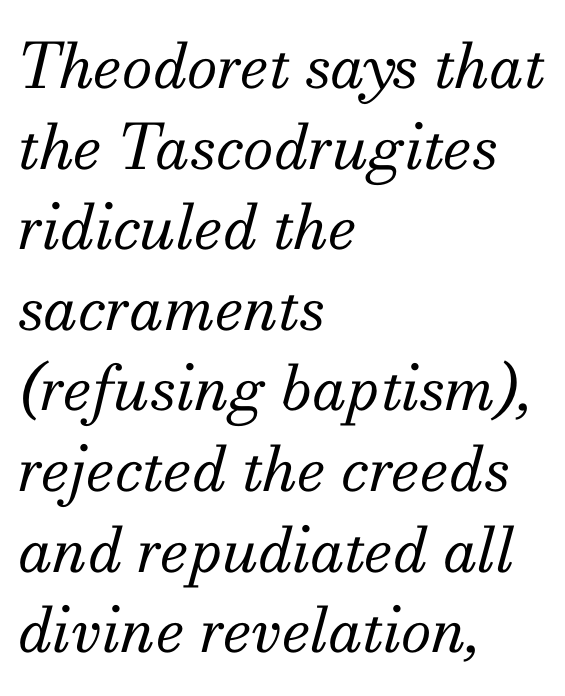
{"serif": "yes", "italic": "yes", "lean": "right", "slant_degrees": 13, "bold": "no", "weight": "regular", "width": "normal", "stroke_contrast": "medium", "x_height": "small", "monospaced": "no", "underline": "no", "align": "left", "line_spacing": "normal", "line_spacing_ratio": 1.3, "letter_spacing": "normal", "letter_spacing_em": 0.0, "glyph_px": 62}
